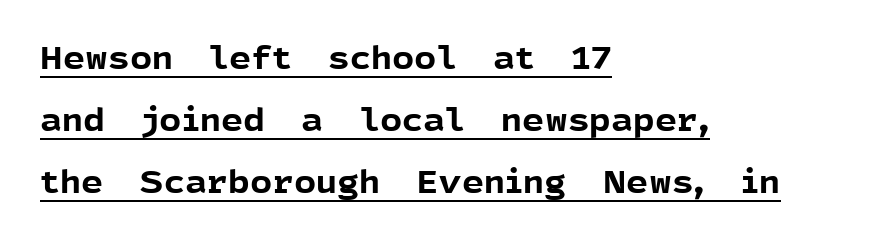
The image shows 31 px bold sans-serif type, upright; set left-aligned, loose line spacing (2.0x), normal letter spacing, underlined; a medium x-height.
